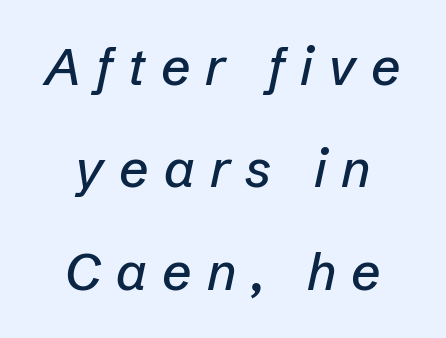
{"italic": "yes", "lean": "right", "slant_degrees": 12, "width": "normal", "stroke_contrast": "low", "x_height": "medium", "monospaced": "no", "underline": "no", "align": "center", "line_spacing": "loose", "line_spacing_ratio": 1.97, "letter_spacing": "wide", "letter_spacing_em": 0.29, "glyph_px": 52}
